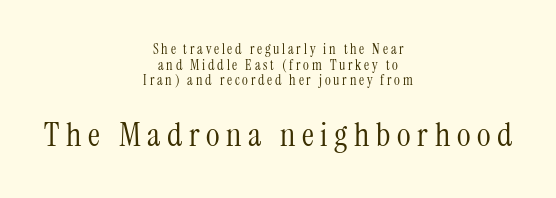
{"serif": "yes", "italic": "no", "bold": "no", "weight": "light", "width": "condensed", "stroke_contrast": "medium", "x_height": "medium", "monospaced": "no", "underline": "no", "align": "center", "line_spacing": "tight", "line_spacing_ratio": 1.12, "letter_spacing": "wide", "letter_spacing_em": 0.2, "larger_block": "second", "size_ratio": 2.36, "glyph_px": 33}
